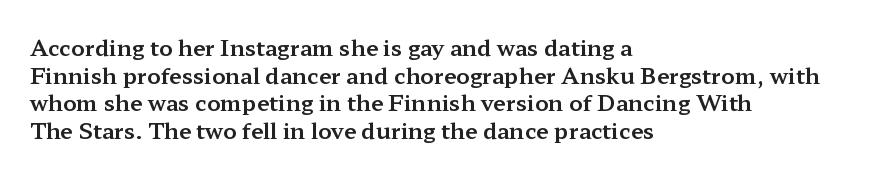
{"italic": "no", "underline": "no", "align": "left", "line_spacing": "normal", "line_spacing_ratio": 1.26, "letter_spacing": "normal", "letter_spacing_em": 0.0, "glyph_px": 22}
